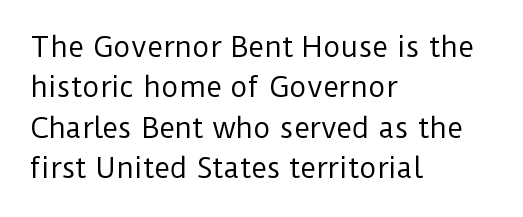
The image shows 27 px text type, upright; set left-aligned, normal line spacing (1.5x), normal letter spacing, not underlined.
